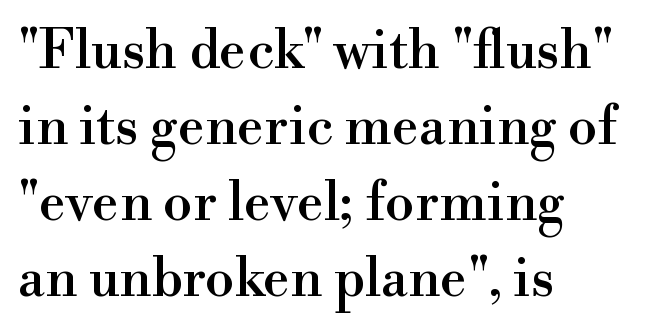
Glyph-to-glyph distance matches everyday printed text. Does the lettering tilt? It doesn't — this is upright. This rendering uses left alignment, leaving the right contour irregular. Check the space under the baseline: it is left empty.
